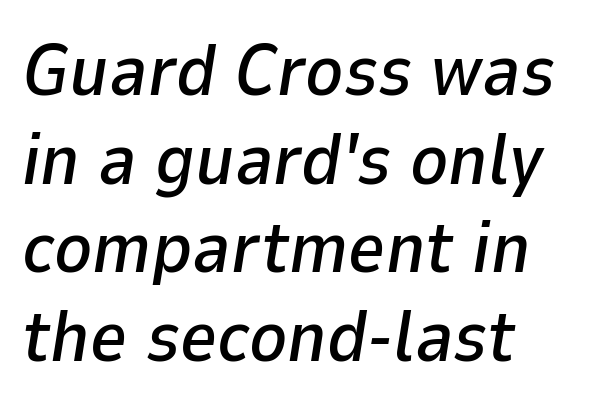
{"italic": "yes", "lean": "right", "slant_degrees": 9, "width": "normal", "stroke_contrast": "low", "x_height": "medium", "monospaced": "no", "underline": "no", "align": "left", "line_spacing_ratio": 1.23, "letter_spacing": "normal", "letter_spacing_em": 0.0, "glyph_px": 72}
